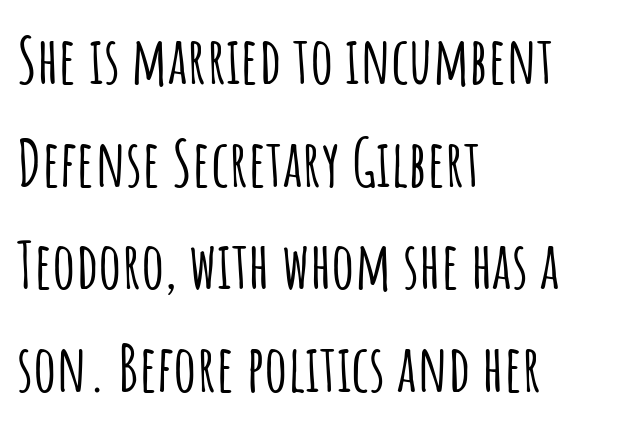
The image shows 65 px condensed sans-serif type, upright; set left-aligned, normal line spacing (1.58x), normal letter spacing, not underlined; low stroke contrast and a large x-height.
